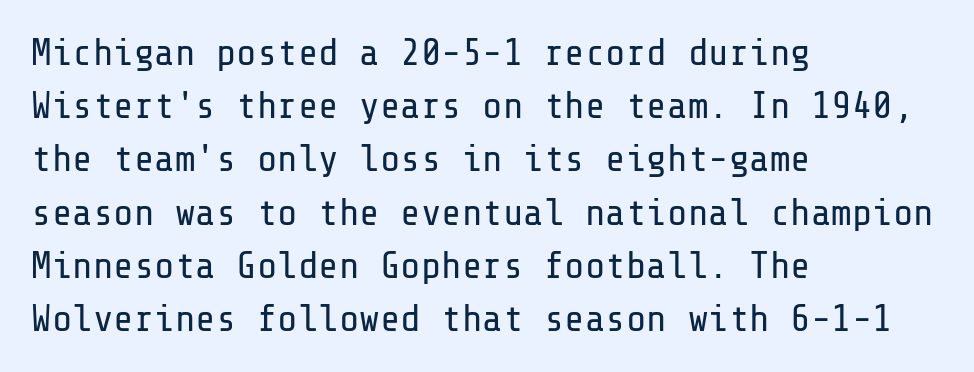
{"serif": "no", "italic": "no", "bold": "no", "weight": "regular", "width": "normal", "stroke_contrast": "low", "x_height": "medium", "underline": "no", "align": "left", "line_spacing": "normal", "line_spacing_ratio": 1.4, "letter_spacing": "normal", "letter_spacing_em": 0.0, "glyph_px": 38}
